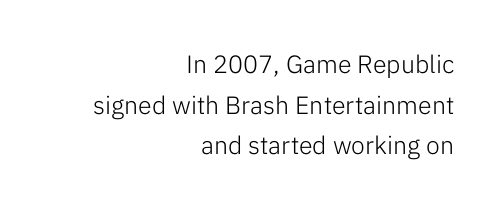
The image shows 25 px text type, upright; set right-aligned, normal line spacing (1.63x), normal letter spacing, not underlined.
